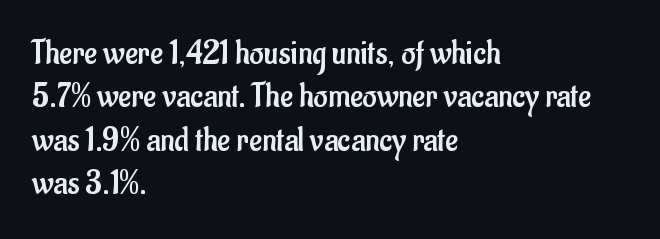
{"serif": "no", "italic": "no", "bold": "no", "weight": "regular", "width": "condensed", "stroke_contrast": "low", "x_height": "small", "monospaced": "no", "underline": "no", "align": "left", "line_spacing_ratio": 1.24, "letter_spacing": "normal", "letter_spacing_em": 0.0, "glyph_px": 35}
